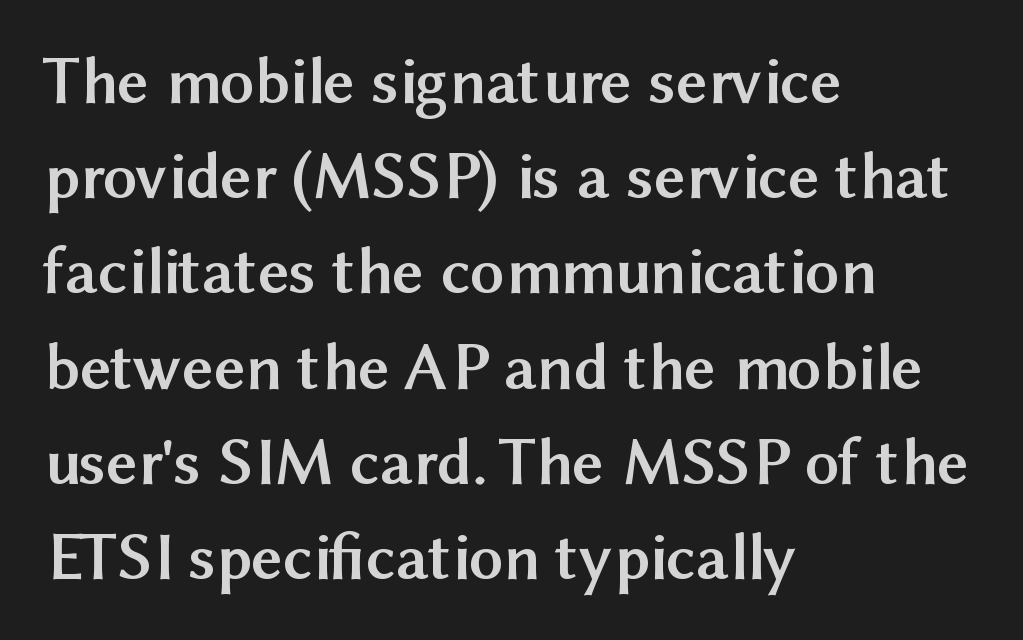
Regular leading. Underline: absent. In terms of weight, the rendering is a true, heavy bold. All the whitespace from short lines collects on the right.
